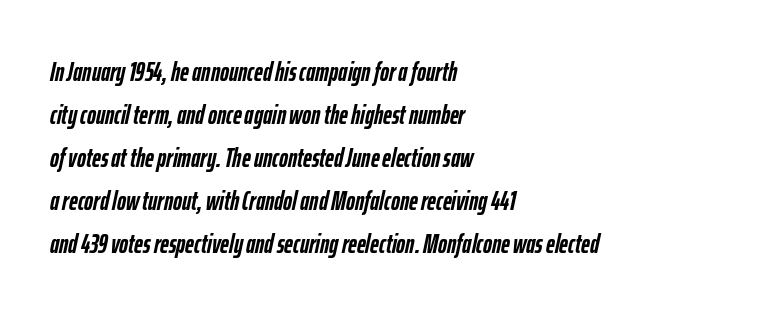
The image shows 27 px bold type, italic (leaning right); set left-aligned, normal line spacing (1.59x), normal letter spacing, not underlined.
